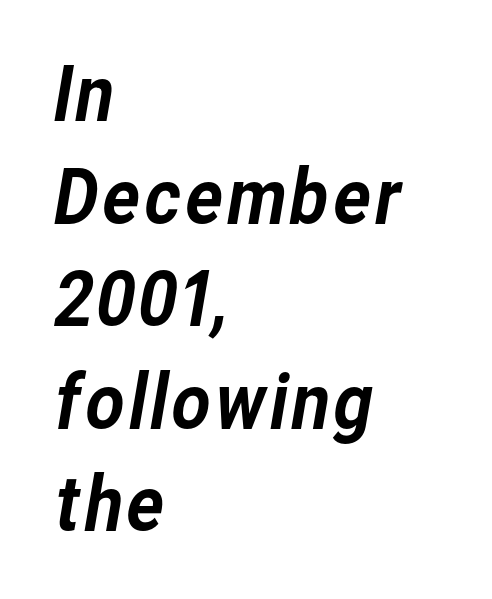
The image shows 76 px sans-serif type; set left-aligned, normal line spacing (1.35x), normal letter spacing, not underlined; low stroke contrast and a medium x-height.
